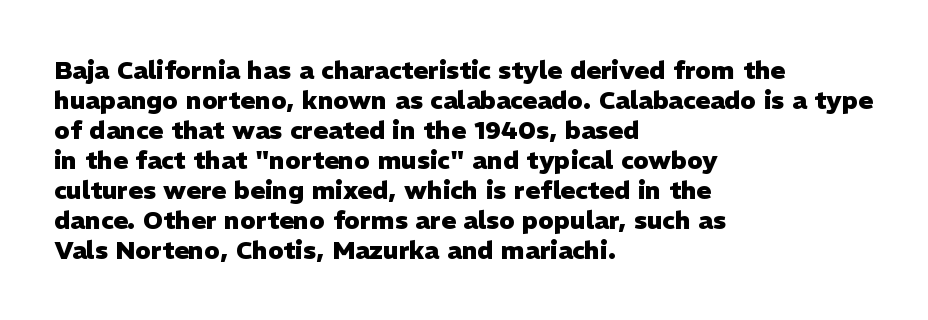
{"italic": "no", "bold": "yes", "underline": "no", "align": "left", "line_spacing_ratio": 1.2, "letter_spacing": "normal", "letter_spacing_em": 0.0, "glyph_px": 25}
